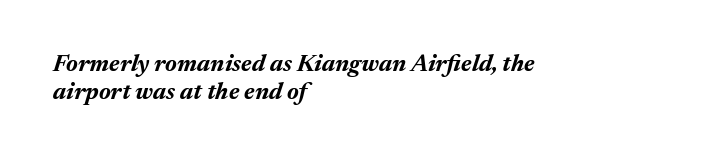
Descenders hang freely into open space. Emphasis by weight is at full strength: bold. The ragged edge is on the right, which tells us the setting is flush left. The letterforms sit shoulder to shoulder at normal distance.
